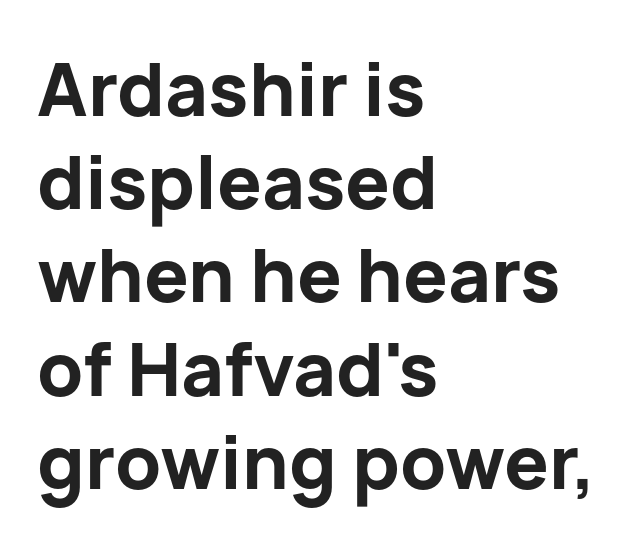
{"serif": "no", "italic": "no", "bold": "yes", "weight": "bold", "width": "normal", "stroke_contrast": "low", "x_height": "medium", "monospaced": "no", "underline": "no", "align": "left", "line_spacing": "normal", "line_spacing_ratio": 1.26, "letter_spacing": "normal", "letter_spacing_em": 0.0, "glyph_px": 74}
